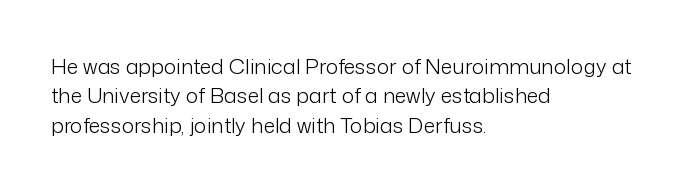
Q: Is the text bold? A: No.
Q: Is the text italic (slanted)? A: No, it is upright.
Q: Is the text underlined? A: No.
Q: How is the paragraph aligned? A: Left-aligned.
Q: Is the spacing between letters normal or unusually wide? A: Normal.
Q: Is the spacing between lines tight, normal or loose? A: Normal.
